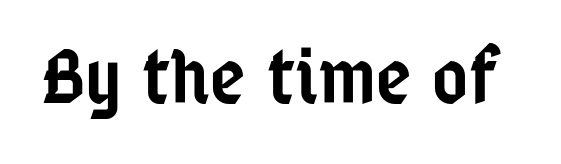
{"serif": "no", "italic": "no", "bold": "semi", "weight": "semibold", "width": "condensed", "stroke_contrast": "low", "x_height": "medium", "monospaced": "no", "underline": "no", "letter_spacing": "normal", "letter_spacing_em": 0.0, "glyph_px": 79}
